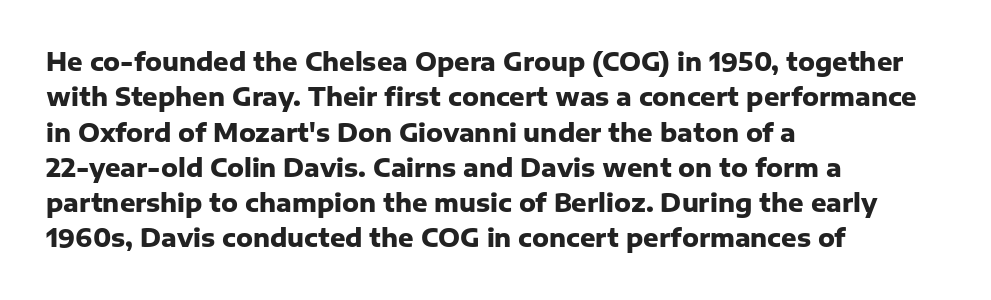
The image shows 24 px bold type, upright; set left-aligned, normal line spacing (1.47x), normal letter spacing, not underlined.
